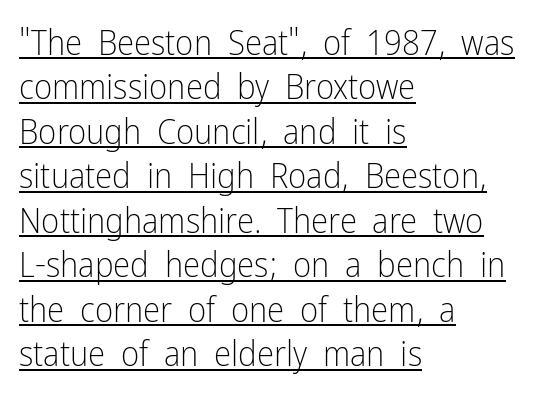
{"serif": "no", "italic": "no", "bold": "no", "weight": "light", "width": "condensed", "stroke_contrast": "low", "x_height": "medium", "monospaced": "no", "underline": "yes", "align": "left", "line_spacing": "normal", "line_spacing_ratio": 1.27, "letter_spacing": "normal", "letter_spacing_em": 0.0, "glyph_px": 35}
